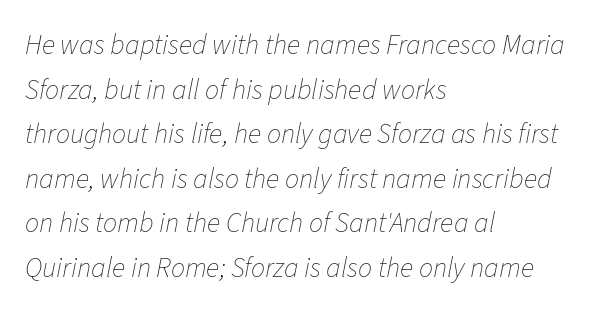
{"italic": "yes", "lean": "right", "slant_degrees": 11, "bold": "no", "weight": "thin", "width": "normal", "stroke_contrast": "low", "x_height": "medium", "monospaced": "no", "underline": "no", "align": "left", "line_spacing": "normal", "line_spacing_ratio": 1.59, "letter_spacing": "normal", "letter_spacing_em": 0.0, "glyph_px": 28}
